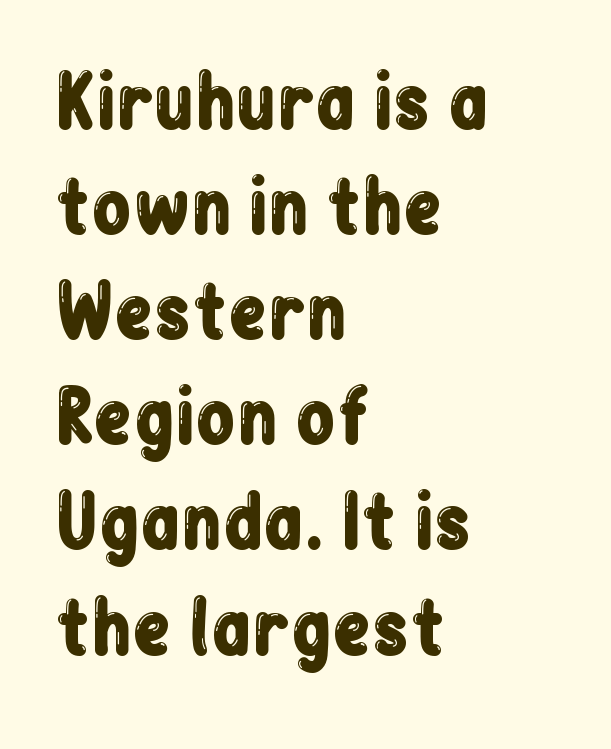
The image shows 72 px condensed sans-serif type, upright; set left-aligned, normal line spacing (1.46x), normal letter spacing, not underlined; low stroke contrast and a medium x-height.
